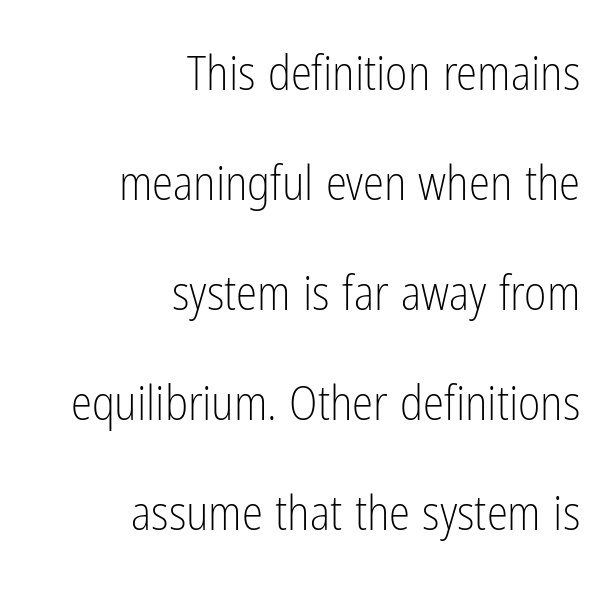
Varying glyph widths throughout — classic text-font behaviour. The weight would be labelled regular, book, light, or lighter still. Stroke terminals: plain, sans-serif. Bare-footed words on every line.
